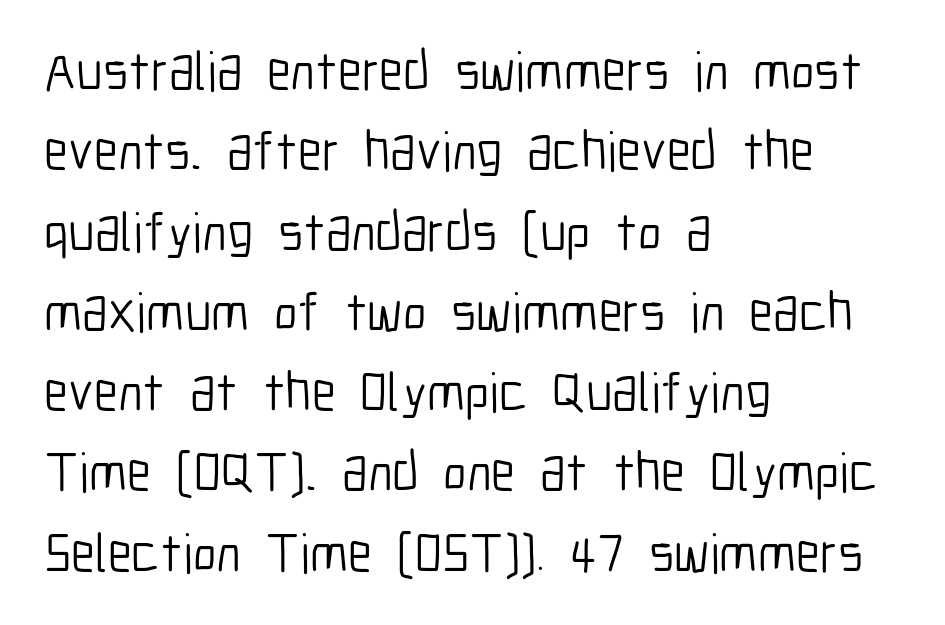
Q: Is the text bold? A: No.
Q: Is the text italic (slanted)? A: No, it is upright.
Q: Is the typeface a serif or a sans-serif typeface? A: Sans-serif.
Q: Is the text underlined? A: No.
Q: How is the paragraph aligned? A: Left-aligned.
Q: Is the spacing between letters normal or unusually wide? A: Normal.
Q: Is the spacing between lines tight, normal or loose? A: Normal.
Q: Width (condensed, normal, or wide)? A: Condensed.
Q: Stroke contrast? A: Low.
Q: x-height? A: Medium.
Q: Monospaced? A: No.
